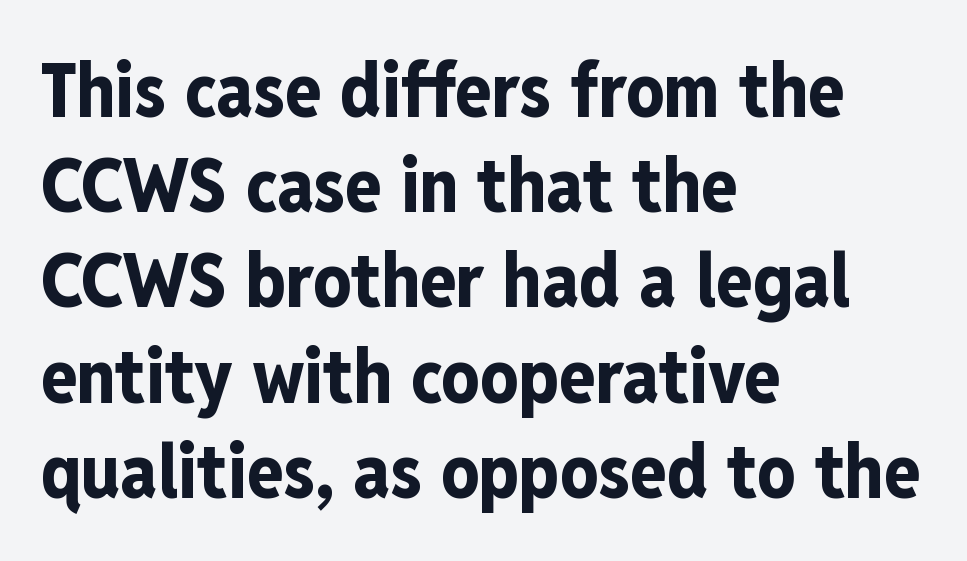
Q: Is the text bold? A: Yes.
Q: Is the text italic (slanted)? A: No, it is upright.
Q: Is the typeface a serif or a sans-serif typeface? A: Sans-serif.
Q: Is the text underlined? A: No.
Q: How is the paragraph aligned? A: Left-aligned.
Q: Is the spacing between letters normal or unusually wide? A: Normal.
Q: Is the spacing between lines tight, normal or loose? A: Normal.
Q: Width (condensed, normal, or wide)? A: Condensed.
Q: Stroke contrast? A: Low.
Q: x-height? A: Medium.
Q: Monospaced? A: No.
